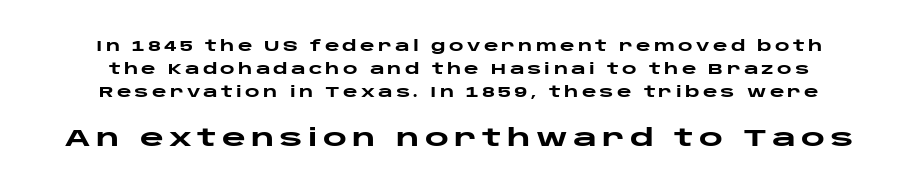
Q: Is the text bold? A: Yes.
Q: Is the text italic (slanted)? A: No, it is upright.
Q: Is the text underlined? A: No.
Q: Is the spacing between letters normal or unusually wide? A: Unusually wide.
Q: Is the spacing between lines tight, normal or loose? A: Normal.
Q: Which block of text is set in a larger size, the first (top) or the second (bottom)? A: The second (bottom) one.
